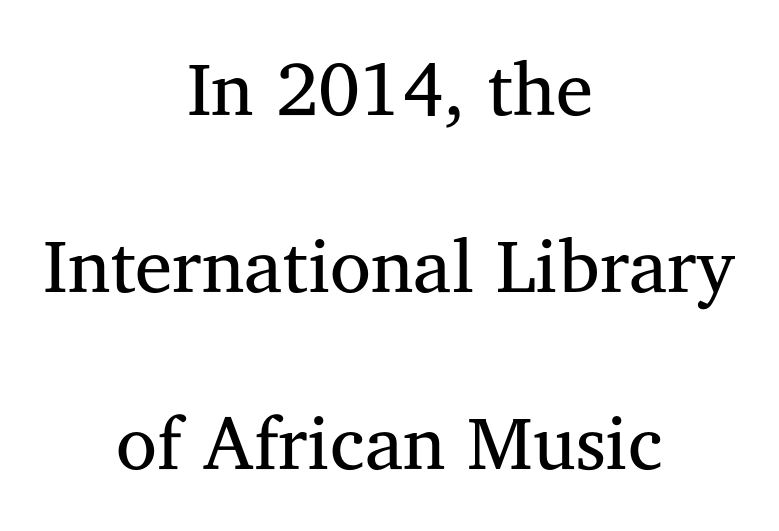
Layout note: lines centered. Each row of text sits above clean, open space. The lines are spread far apart with generous leading. Words appear dense and cohesive because spacing is normal. This sample uses a serif face. Vertical stems look standard width or narrower in stroke.
